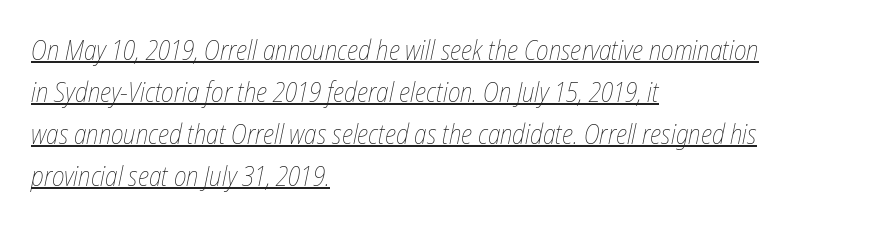
Q: Is the text bold? A: No.
Q: Is the text italic (slanted)? A: Yes, it leans right by about 12 degrees.
Q: Is the text underlined? A: Yes.
Q: How is the paragraph aligned? A: Left-aligned.
Q: Is the spacing between letters normal or unusually wide? A: Normal.
Q: Is the spacing between lines tight, normal or loose? A: Normal.
